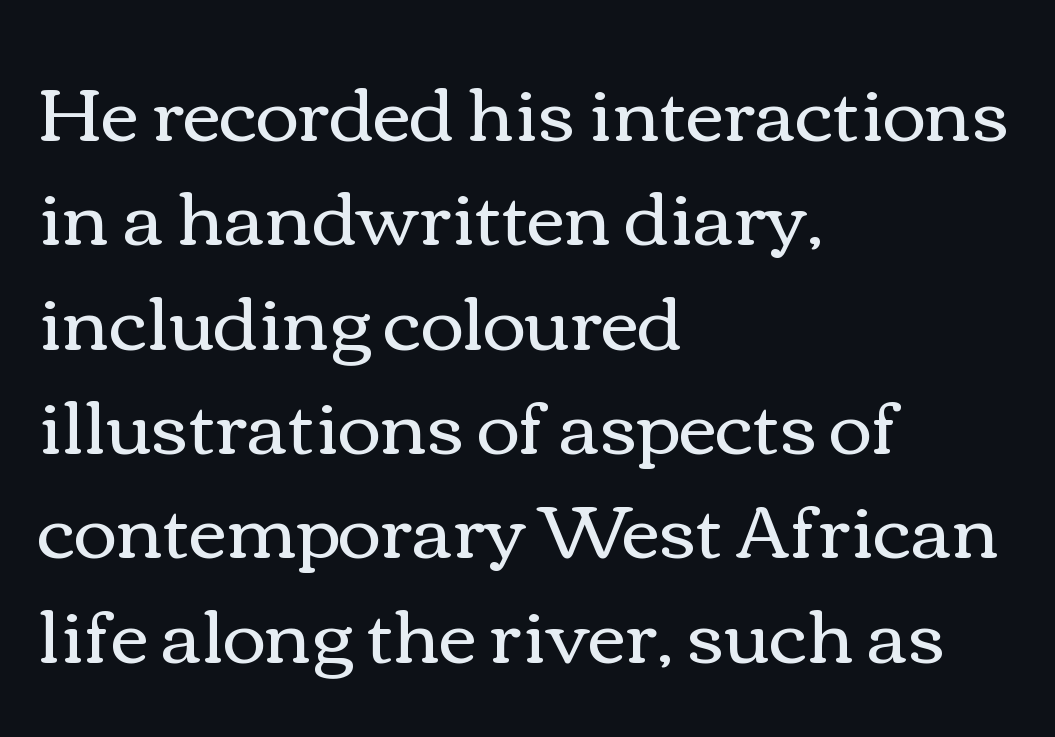
{"italic": "no", "bold": "no", "weight": "regular", "width": "wide", "x_height": "medium", "monospaced": "no", "underline": "no", "align": "left", "line_spacing": "normal", "line_spacing_ratio": 1.41, "letter_spacing": "normal", "letter_spacing_em": 0.0, "glyph_px": 74}
